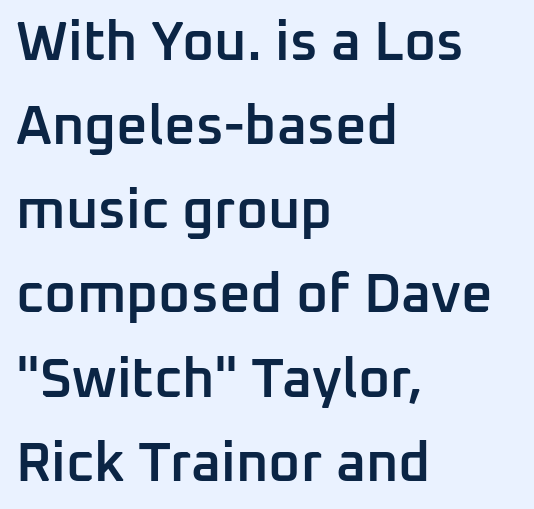
Students, this is semibold: more ink than regular, less than bold. Is there much room between lines? A standard amount, neither cramped nor airy. A typesetter would mark this as roman, not italic. Is this a sans? Yes — the strokes have no serifs. The tracking reads as untouched default to a designer's eye.
